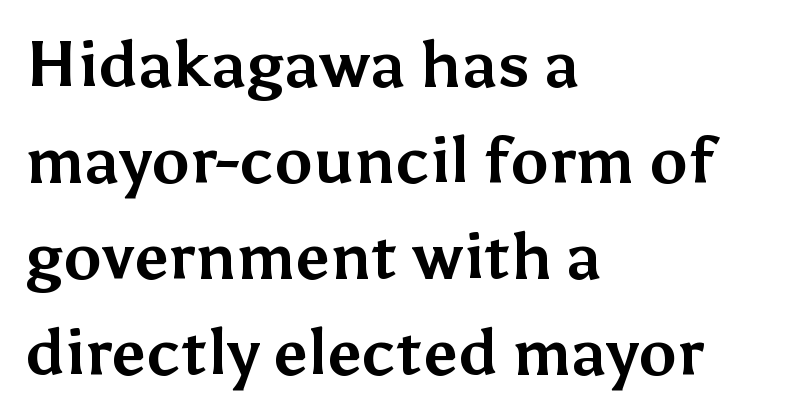
The image shows 64 px bold sans-serif type, upright; set left-aligned, normal line spacing (1.5x), normal letter spacing, not underlined; medium stroke contrast and a medium x-height.
